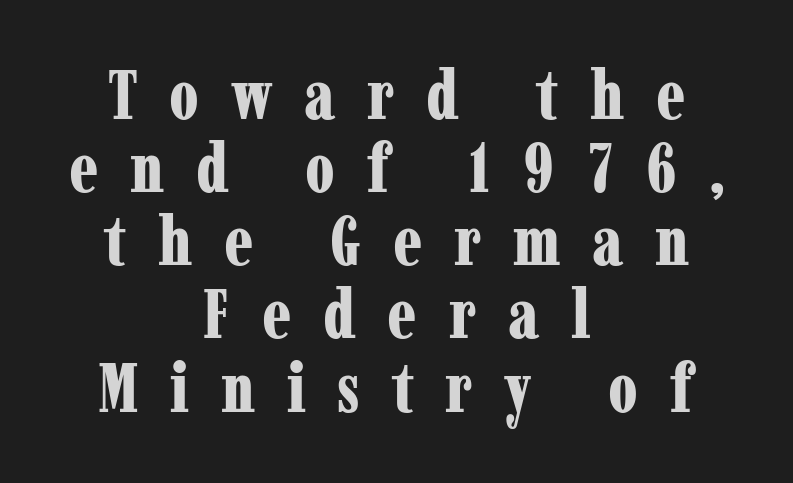
Q: Is the text bold? A: Yes.
Q: Is the text italic (slanted)? A: No, it is upright.
Q: Is the typeface a serif or a sans-serif typeface? A: Serif.
Q: Is the text underlined? A: No.
Q: How is the paragraph aligned? A: Centered.
Q: Is the spacing between letters normal or unusually wide? A: Unusually wide.
Q: Is the spacing between lines tight, normal or loose? A: Tight.
Q: Width (condensed, normal, or wide)? A: Condensed.
Q: Stroke contrast? A: Low.
Q: x-height? A: Medium.
Q: Monospaced? A: No.
